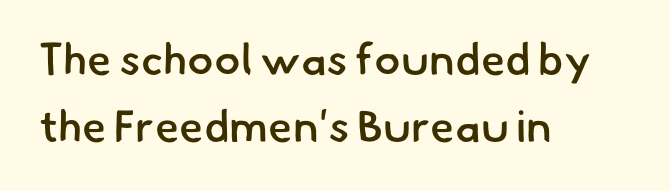
How would I describe the line gaps? Plain and ordinary. Is this a fixed-width face? No — the glyphs have proportional, varying widths. A typesetter would call this zero additional tracking. Glance below the letters and you will spot only blank space. Does the weight exceed regular? Yes, but only to semibold.
